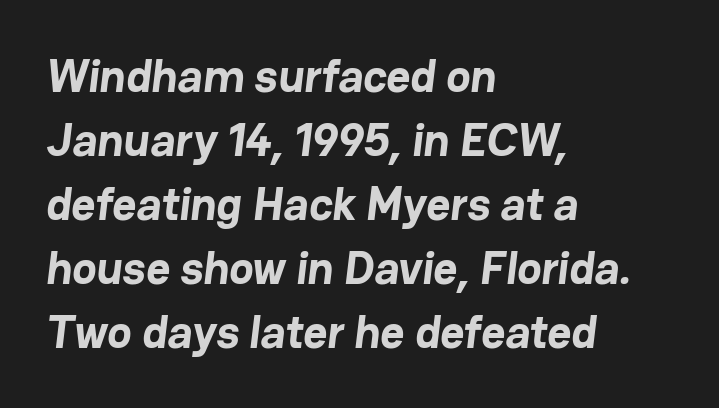
This sample has the flowing, uneven cadence of proportional lettering. Line spacing here is normal. Decoration check: the copy has no underline. All the whitespace from short lines collects on the right. No feet cap the strokes, marking this as sans-serif type. This rendering leaves character spacing at its baseline value.
